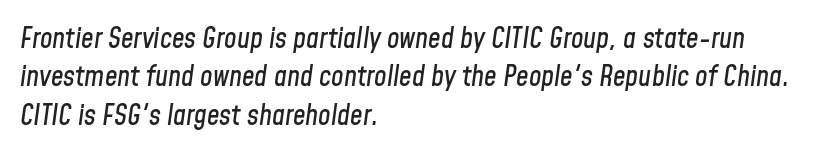
{"italic": "yes", "lean": "right", "slant_degrees": 8, "width": "condensed", "stroke_contrast": "low", "x_height": "medium", "monospaced": "no", "underline": "no", "align": "left", "line_spacing": "normal", "line_spacing_ratio": 1.37, "letter_spacing": "normal", "letter_spacing_em": 0.0, "glyph_px": 28}
